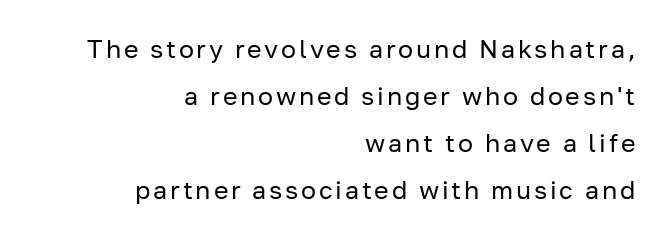
Q: Is the text bold? A: No.
Q: Is the text italic (slanted)? A: No, it is upright.
Q: Is the text underlined? A: No.
Q: How is the paragraph aligned? A: Right-aligned.
